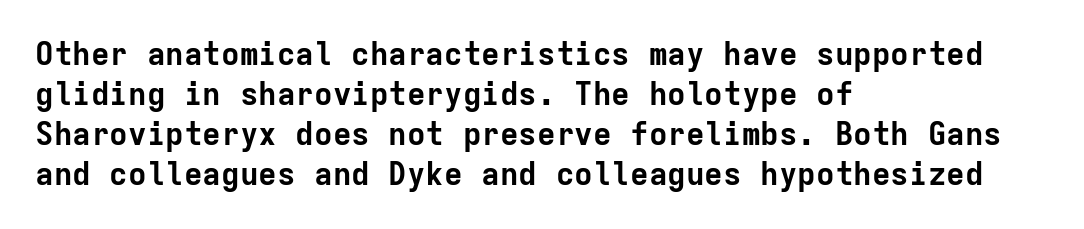
{"serif": "no", "italic": "no", "bold": "yes", "weight": "bold", "width": "normal", "stroke_contrast": "low", "x_height": "medium", "monospaced": "yes", "underline": "no", "align": "left", "line_spacing": "normal", "line_spacing_ratio": 1.29, "letter_spacing": "normal", "letter_spacing_em": 0.0, "glyph_px": 31}
